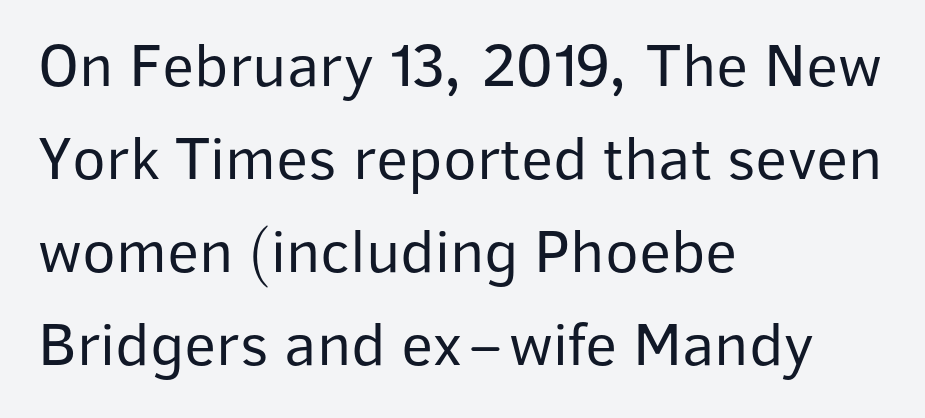
Q: Is the text bold? A: No.
Q: Is the text italic (slanted)? A: No, it is upright.
Q: Is the typeface a serif or a sans-serif typeface? A: Sans-serif.
Q: Is the text underlined? A: No.
Q: How is the paragraph aligned? A: Left-aligned.
Q: Is the spacing between letters normal or unusually wide? A: Normal.
Q: Is the spacing between lines tight, normal or loose? A: Normal.
Q: Width (condensed, normal, or wide)? A: Normal.
Q: Stroke contrast? A: Low.
Q: x-height? A: Medium.
Q: Monospaced? A: No.
